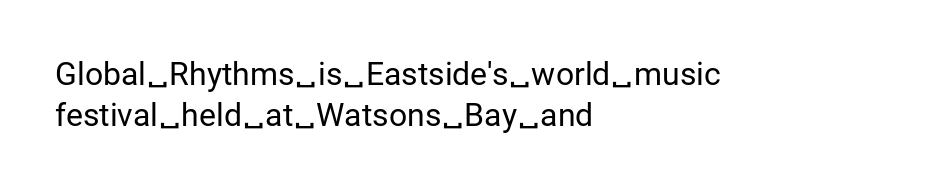
Do the letters lean? They stand straight. These lines are set flush left with a ragged right edge. The typeface has the unassuming heft of standard copy or less. The baseline area is clear. Tracking value appears to be zero — textbook default spacing.
